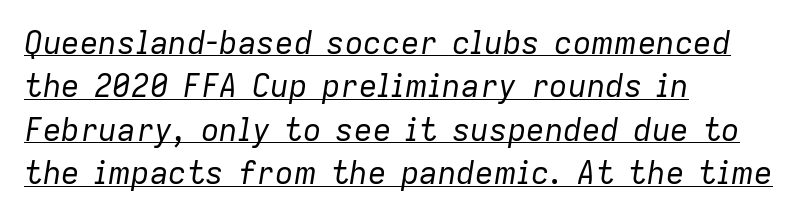
Q: Is the text bold? A: No.
Q: Is the text italic (slanted)? A: Yes, it leans right by about 9 degrees.
Q: Is the text underlined? A: Yes.
Q: How is the paragraph aligned? A: Left-aligned.
Q: Is the spacing between letters normal or unusually wide? A: Normal.
Q: Is the spacing between lines tight, normal or loose? A: Normal.
Q: Width (condensed, normal, or wide)? A: Normal.
Q: Stroke contrast? A: Low.
Q: x-height? A: Medium.
Q: Monospaced? A: No.
